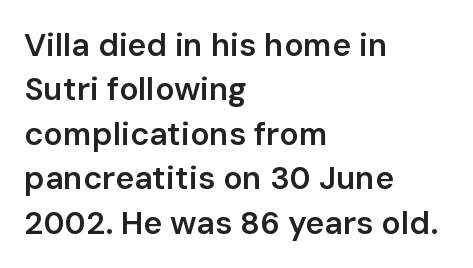
Q: Is the text bold? A: Semi-bold.
Q: Is the text italic (slanted)? A: No, it is upright.
Q: Is the typeface a serif or a sans-serif typeface? A: Sans-serif.
Q: Is the text underlined? A: No.
Q: How is the paragraph aligned? A: Left-aligned.
Q: Is the spacing between letters normal or unusually wide? A: Normal.
Q: Is the spacing between lines tight, normal or loose? A: Normal.
Q: Width (condensed, normal, or wide)? A: Normal.
Q: Stroke contrast? A: Low.
Q: x-height? A: Medium.
Q: Monospaced? A: No.
